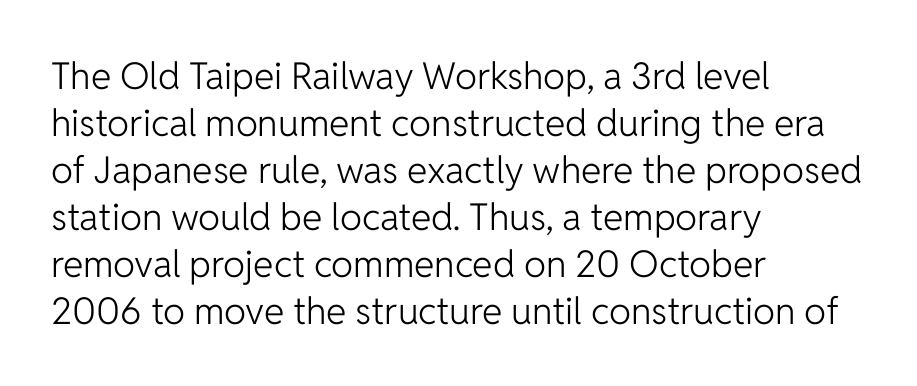
Q: Is the text bold? A: No.
Q: Is the text italic (slanted)? A: No, it is upright.
Q: Is the typeface a serif or a sans-serif typeface? A: Sans-serif.
Q: Is the text underlined? A: No.
Q: How is the paragraph aligned? A: Left-aligned.
Q: Is the spacing between letters normal or unusually wide? A: Normal.
Q: Is the spacing between lines tight, normal or loose? A: Normal.
Q: Width (condensed, normal, or wide)? A: Normal.
Q: Stroke contrast? A: Low.
Q: x-height? A: Medium.
Q: Monospaced? A: No.
